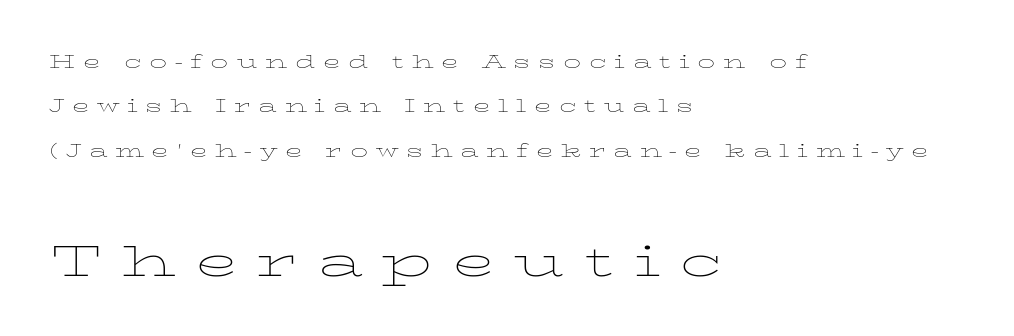
The image shows 57 px thin, wide type, upright; set left-aligned, loose line spacing (1.93x), unusually wide letter spacing (+0.33 em), not underlined; the second (bottom) block is 2.48x larger; low stroke contrast and a medium x-height.
